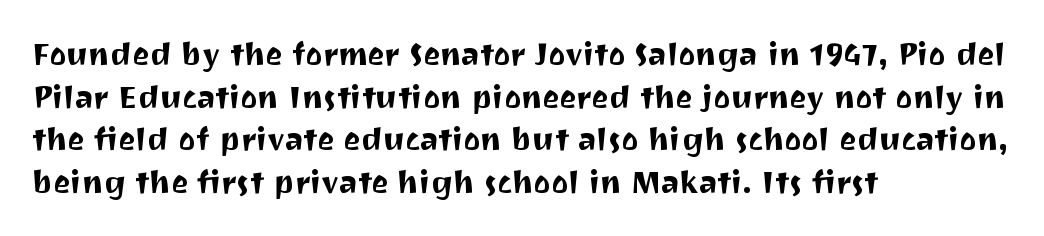
Q: Is the text italic (slanted)? A: No, it is upright.
Q: Is the typeface a serif or a sans-serif typeface? A: Sans-serif.
Q: Is the text underlined? A: No.
Q: How is the paragraph aligned? A: Left-aligned.
Q: Is the spacing between letters normal or unusually wide? A: Normal.
Q: Is the spacing between lines tight, normal or loose? A: Normal.
Q: Width (condensed, normal, or wide)? A: Normal.
Q: Stroke contrast? A: Medium.
Q: x-height? A: Medium.
Q: Monospaced? A: No.
